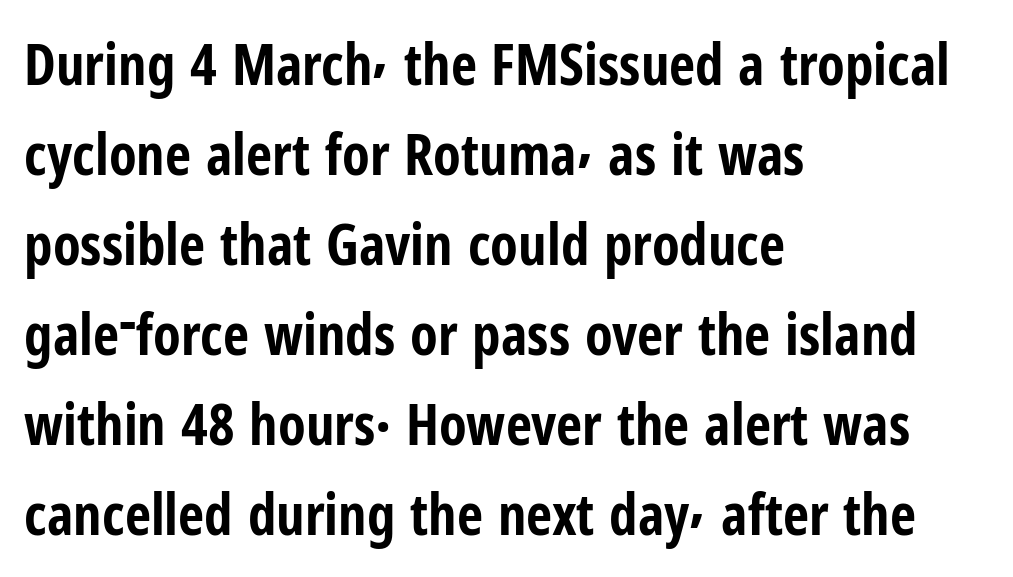
{"serif": "no", "italic": "no", "bold": "yes", "weight": "bold", "width": "condensed", "stroke_contrast": "low", "x_height": "medium", "monospaced": "no", "underline": "no", "align": "left", "line_spacing": "normal", "line_spacing_ratio": 1.58, "letter_spacing": "normal", "letter_spacing_em": 0.0, "glyph_px": 57}
